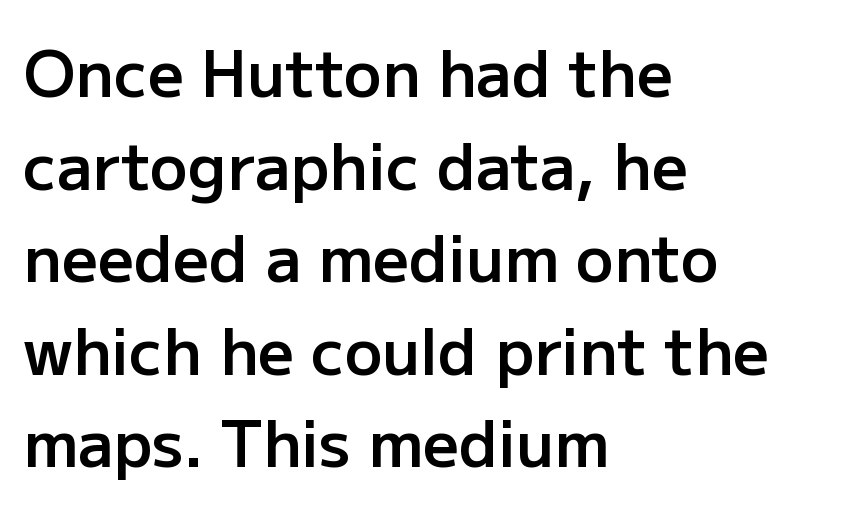
The image shows 63 px semibold sans-serif type, upright; set left-aligned, normal line spacing (1.47x), normal letter spacing, not underlined; low stroke contrast and a medium x-height.
